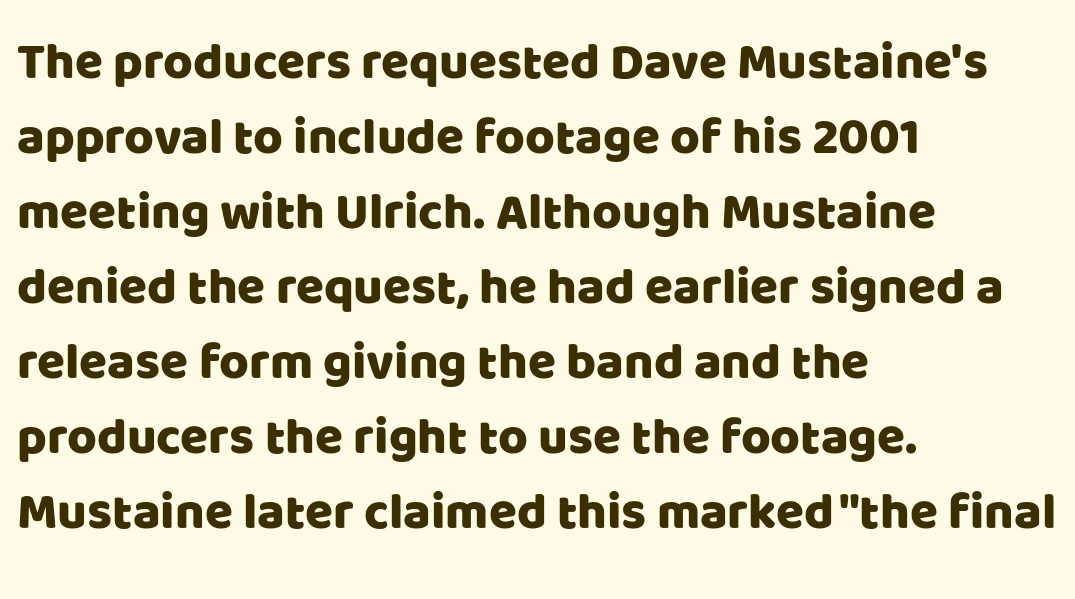
The image shows 51 px sans-serif type, upright; set left-aligned, normal line spacing (1.47x), normal letter spacing, not underlined; low stroke contrast and a large x-height.
